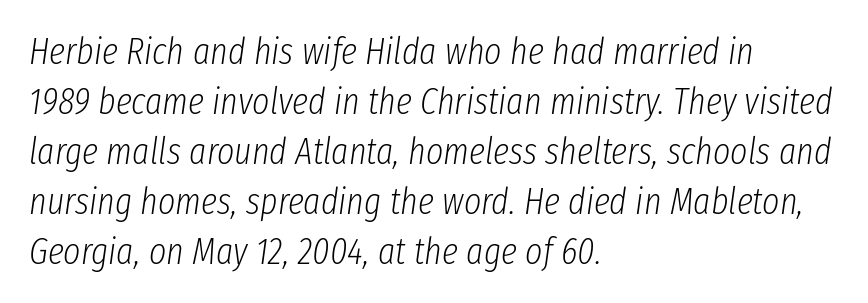
{"italic": "yes", "lean": "right", "slant_degrees": 8, "bold": "no", "weight": "light", "width": "condensed", "stroke_contrast": "low", "x_height": "medium", "monospaced": "no", "underline": "no", "align": "left", "line_spacing": "normal", "line_spacing_ratio": 1.35, "letter_spacing": "normal", "letter_spacing_em": 0.0, "glyph_px": 37}
